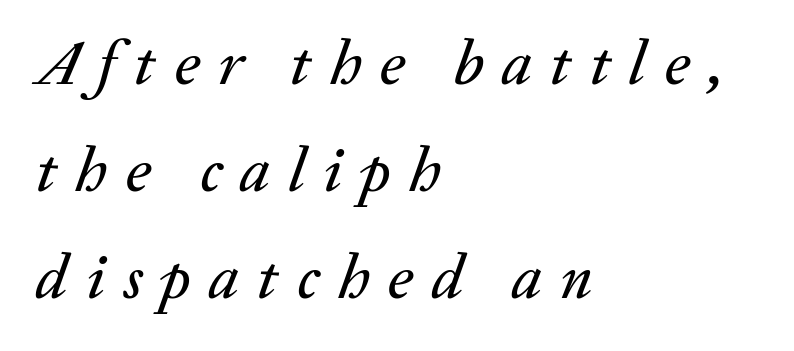
The image shows 63 px text type, italic (leaning right); set left-aligned, normal line spacing (1.7x), unusually wide letter spacing (+0.29 em), not underlined; medium stroke contrast and a medium x-height.
